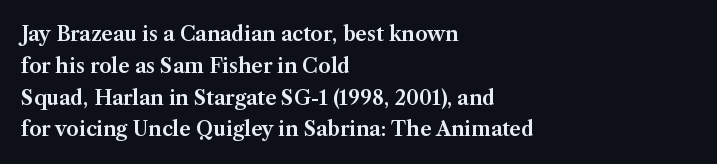
The image shows 20 px text type, upright; set left-aligned, normal line spacing (1.59x), normal letter spacing, not underlined.
